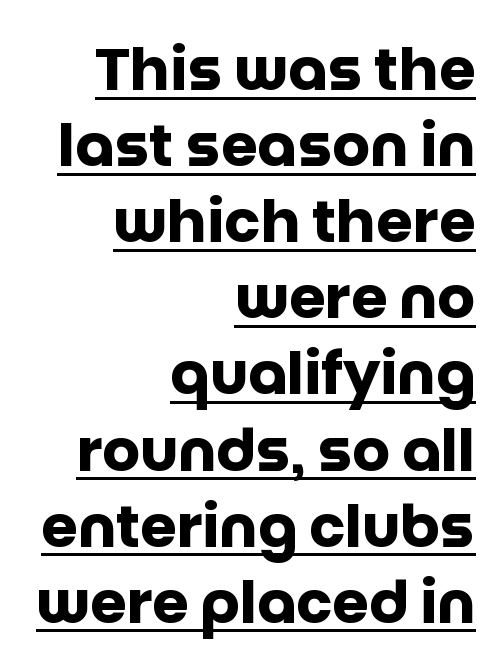
{"serif": "no", "italic": "no", "bold": "yes", "weight": "heavy", "width": "normal", "stroke_contrast": "low", "x_height": "large", "monospaced": "no", "underline": "yes", "align": "right", "line_spacing": "normal", "line_spacing_ratio": 1.29, "letter_spacing": "normal", "letter_spacing_em": 0.0, "glyph_px": 59}
